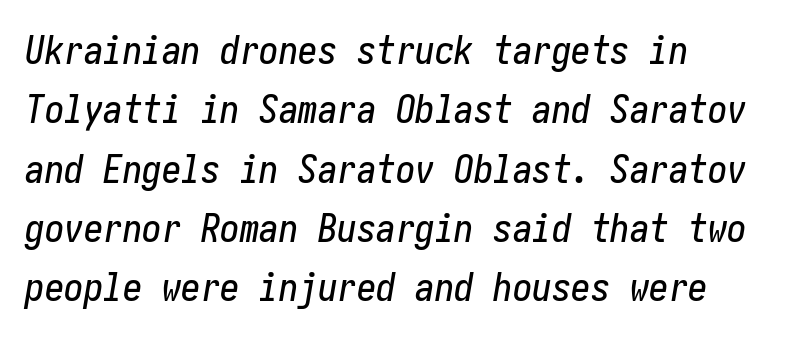
Descender tails drop into unmarked territory. The tracking reads as untouched default to a designer's eye. Visually the block forms a straight wall on the left and a jagged coastline on the right. Summary of vertical rhythm: regular, with standard interline spacing.
